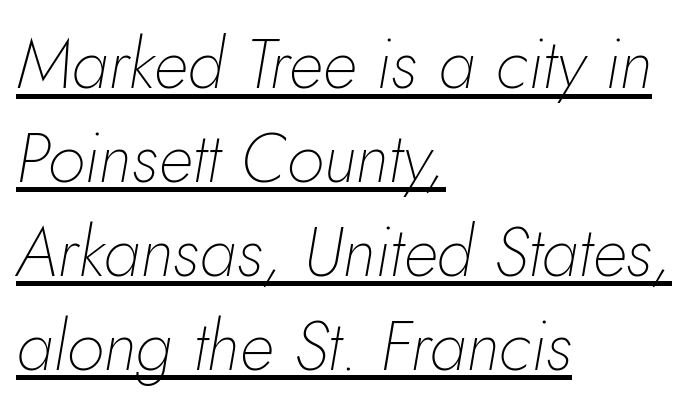
{"italic": "yes", "lean": "right", "slant_degrees": 10, "bold": "no", "weight": "thin", "width": "normal", "stroke_contrast": "low", "x_height": "small", "monospaced": "no", "underline": "yes", "align": "left", "line_spacing": "normal", "line_spacing_ratio": 1.36, "letter_spacing": "normal", "letter_spacing_em": 0.0, "glyph_px": 69}
